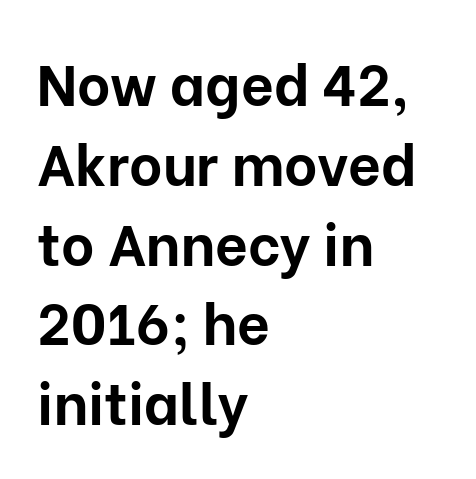
{"serif": "no", "italic": "no", "bold": "yes", "weight": "bold", "width": "normal", "stroke_contrast": "low", "x_height": "medium", "monospaced": "no", "underline": "no", "align": "left", "line_spacing": "normal", "line_spacing_ratio": 1.4, "letter_spacing": "normal", "letter_spacing_em": 0.0, "glyph_px": 57}
